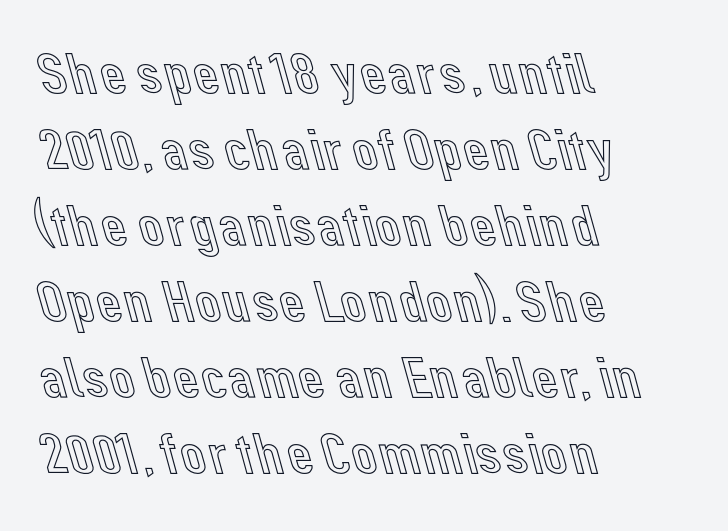
Q: Is the text italic (slanted)? A: Yes.
Q: Is the text underlined? A: No.
Q: How is the paragraph aligned? A: Left-aligned.
Q: Is the spacing between letters normal or unusually wide? A: Normal.
Q: Is the spacing between lines tight, normal or loose? A: Normal.
Q: Width (condensed, normal, or wide)? A: Normal.
Q: x-height? A: Medium.
Q: Monospaced? A: No.
